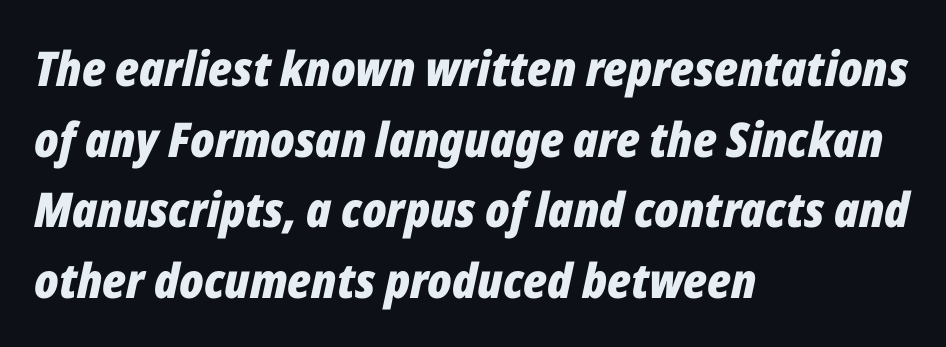
The gap between lines stays unmarked. The type is set solid horizontally, with unmodified tracking. Plenty of ink on the page — the face is bold. This sample uses an oblique cut, with every glyph tilted off the vertical. Leftover space on each line is placed entirely after the last word. Regarding leading, the lines here are spaced in the standard way.
